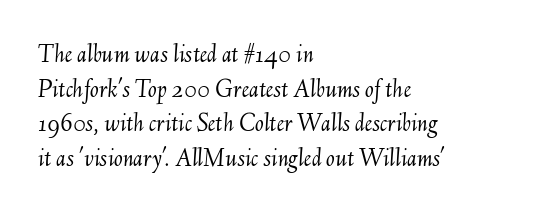
The image shows 26 px text type, italic (leaning right); set left-aligned, normal line spacing (1.33x), normal letter spacing, not underlined.
